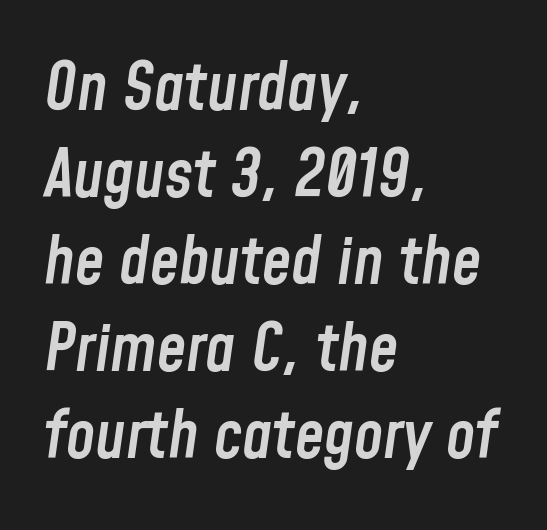
{"italic": "yes", "lean": "right", "slant_degrees": 8, "bold": "semi", "weight": "semibold", "width": "condensed", "stroke_contrast": "low", "x_height": "medium", "monospaced": "no", "underline": "no", "align": "left", "line_spacing": "normal", "line_spacing_ratio": 1.32, "letter_spacing": "normal", "letter_spacing_em": 0.0, "glyph_px": 66}
